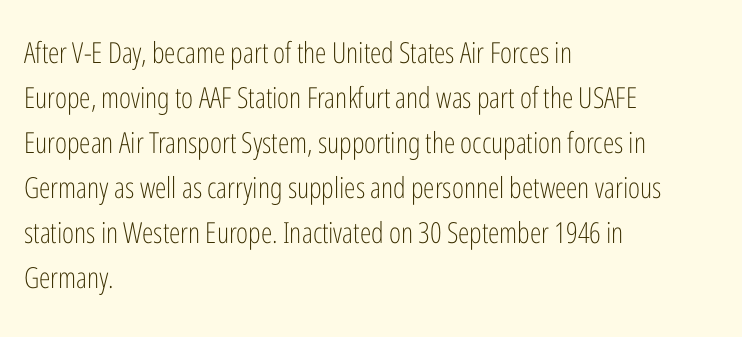
Q: Is the text bold? A: No.
Q: Is the text italic (slanted)? A: No, it is upright.
Q: Is the typeface a serif or a sans-serif typeface? A: Sans-serif.
Q: Is the text underlined? A: No.
Q: How is the paragraph aligned? A: Left-aligned.
Q: Is the spacing between letters normal or unusually wide? A: Normal.
Q: Is the spacing between lines tight, normal or loose? A: Normal.
Q: Width (condensed, normal, or wide)? A: Condensed.
Q: Stroke contrast? A: Low.
Q: x-height? A: Medium.
Q: Monospaced? A: No.
